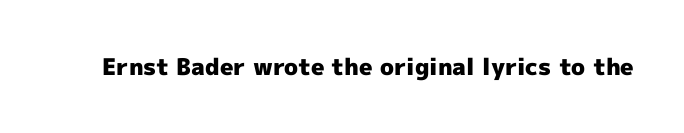
The image shows 23 px bold type, upright; set normal letter spacing, not underlined.
